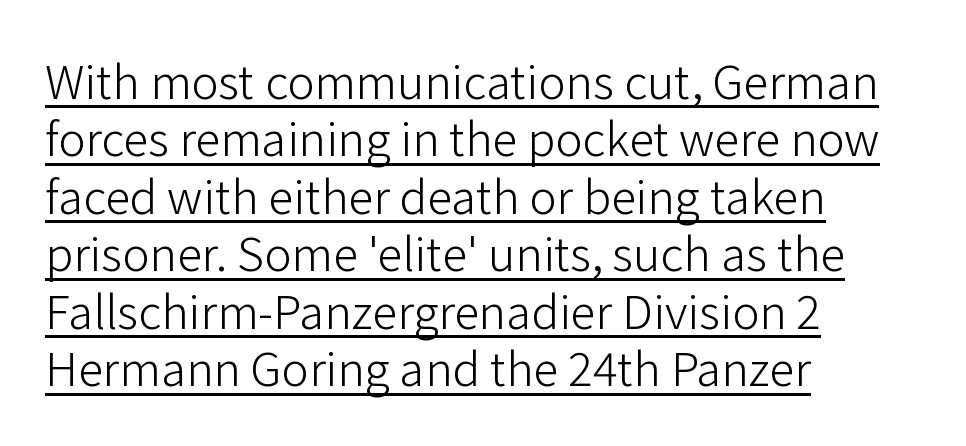
What's the leading like? Ordinary, nothing unusual. No italicization has been applied; the sample stays upright. In terms of letterform style, serifs are entirely absent. Weight: regular or lighter. The letters advance in unequal steps, a hallmark of proportional type. This rendering features underlined lettering.
